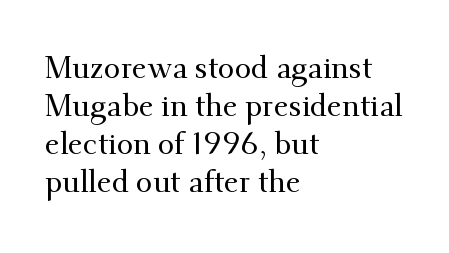
Q: Is the text italic (slanted)? A: No, it is upright.
Q: Is the typeface a serif or a sans-serif typeface? A: Serif.
Q: Is the text underlined? A: No.
Q: How is the paragraph aligned? A: Left-aligned.
Q: Is the spacing between letters normal or unusually wide? A: Normal.
Q: Is the spacing between lines tight, normal or loose? A: Normal.
Q: Width (condensed, normal, or wide)? A: Normal.
Q: Stroke contrast? A: Medium.
Q: x-height? A: Small.
Q: Monospaced? A: No.
